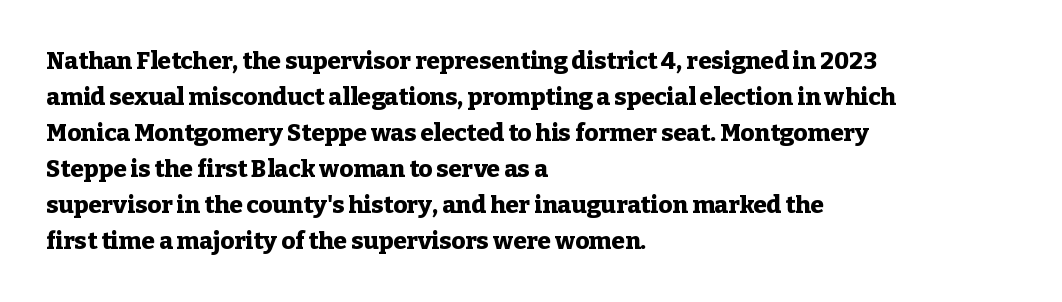
The image shows 24 px bold type, upright; set left-aligned, normal line spacing (1.5x), normal letter spacing, not underlined.
